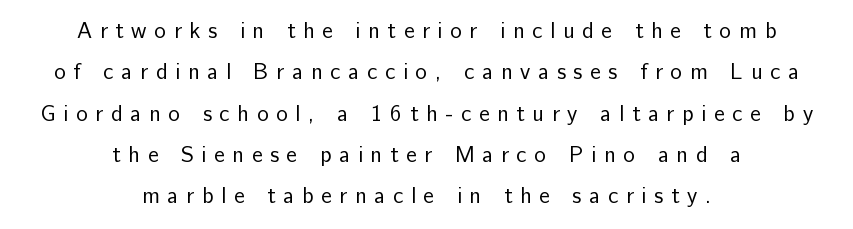
The image shows 22 px text type, upright; set centered, line spacing 1.88x, unusually wide letter spacing (+0.35 em), not underlined.
